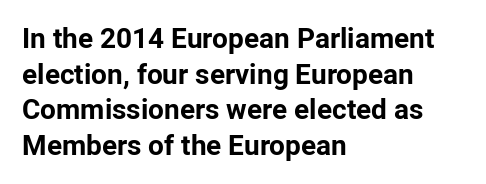
{"serif": "no", "italic": "no", "bold": "yes", "weight": "bold", "width": "normal", "stroke_contrast": "low", "x_height": "medium", "monospaced": "no", "underline": "no", "align": "left", "line_spacing": "normal", "line_spacing_ratio": 1.27, "letter_spacing": "normal", "letter_spacing_em": 0.0, "glyph_px": 28}
